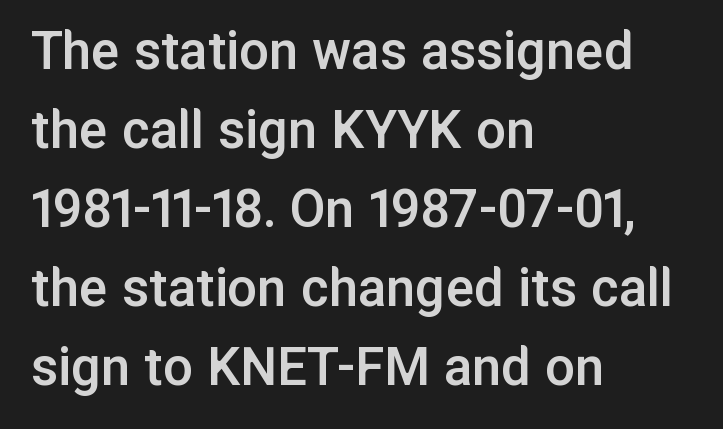
Q: Is the text bold? A: Semi-bold.
Q: Is the text italic (slanted)? A: No, it is upright.
Q: Is the typeface a serif or a sans-serif typeface? A: Sans-serif.
Q: Is the text underlined? A: No.
Q: How is the paragraph aligned? A: Left-aligned.
Q: Is the spacing between letters normal or unusually wide? A: Normal.
Q: Is the spacing between lines tight, normal or loose? A: Normal.
Q: Width (condensed, normal, or wide)? A: Normal.
Q: Stroke contrast? A: Low.
Q: x-height? A: Medium.
Q: Monospaced? A: No.
